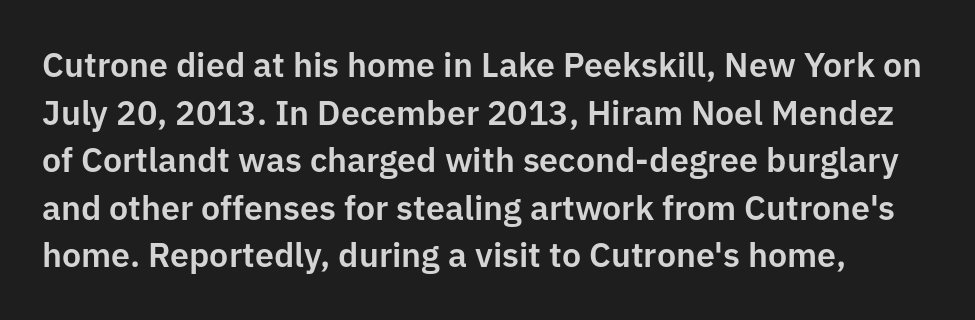
{"serif": "no", "italic": "no", "width": "normal", "stroke_contrast": "low", "x_height": "medium", "monospaced": "no", "underline": "no", "line_spacing": "normal", "line_spacing_ratio": 1.4, "letter_spacing": "normal", "letter_spacing_em": 0.0, "glyph_px": 34}
